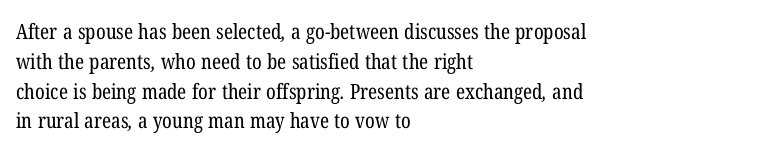
A quiet, ordinary-to-light weight characterises the typeface. This sample uses plain, unmodified letter spacing. Honestly, the row spacing looks completely unremarkable. The paragraph has a hard left edge and a soft right edge. Beneath every word, the page is bare.
